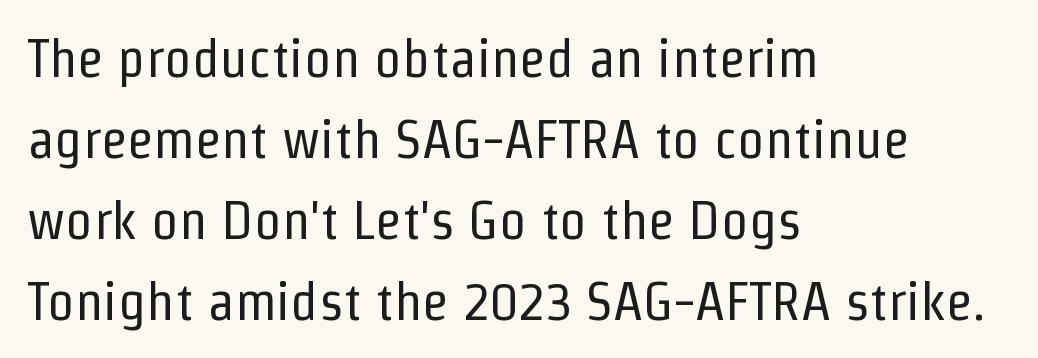
The image shows 55 px regular-weight, condensed sans-serif type, upright; set left-aligned, normal line spacing (1.47x), normal letter spacing, not underlined; low stroke contrast and a medium x-height.
